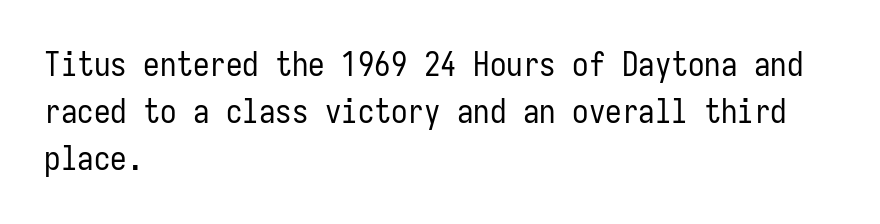
The image shows 33 px regular-weight, condensed sans-serif type, upright, monospaced; set left-aligned, normal line spacing (1.42x), normal letter spacing, not underlined; low stroke contrast and a medium x-height.
